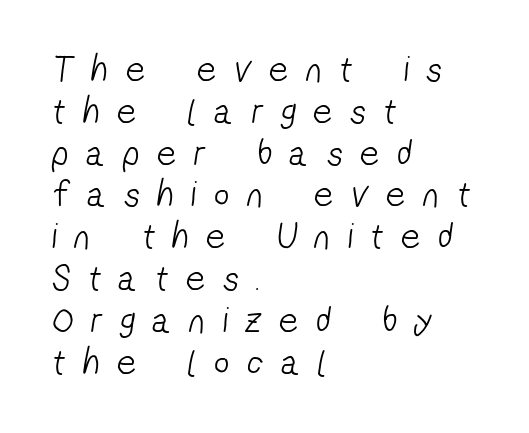
The image shows 37 px light, condensed sans-serif type; set left-aligned, tight line spacing (1.13x), unusually wide letter spacing (+0.49 em), not underlined; low stroke contrast and a medium x-height.
